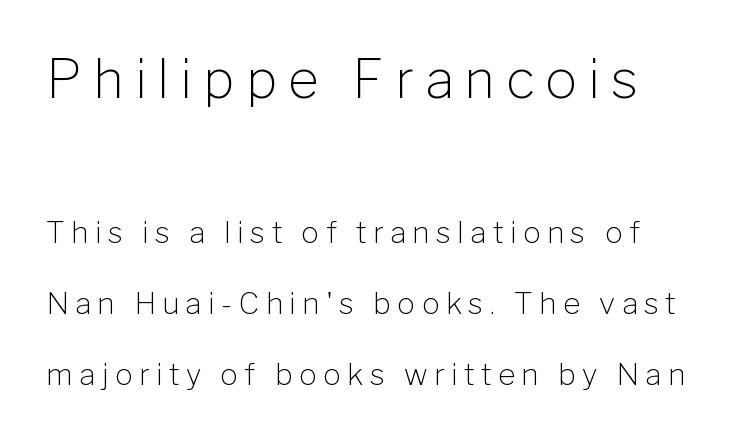
Q: Is the text bold? A: No.
Q: Is the text italic (slanted)? A: No, it is upright.
Q: Is the typeface a serif or a sans-serif typeface? A: Sans-serif.
Q: Is the text underlined? A: No.
Q: How is the paragraph aligned? A: Left-aligned.
Q: Is the spacing between letters normal or unusually wide? A: Unusually wide.
Q: Is the spacing between lines tight, normal or loose? A: Loose.
Q: Which block of text is set in a larger size, the first (top) or the second (bottom)? A: The first (top) one.
Q: Width (condensed, normal, or wide)? A: Normal.
Q: Stroke contrast? A: Low.
Q: x-height? A: Medium.
Q: Monospaced? A: No.
